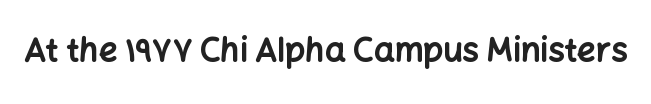
You'd pick this weight for a headline — it's a proper bold. I'd call this a sans setting — the letters go barefoot. The area under the type is left untouched. Spacing verdict: proportional, widths tailored to each character. The line texture is even and compact thanks to regular tracking. These lines were composed using upright roman letters.
